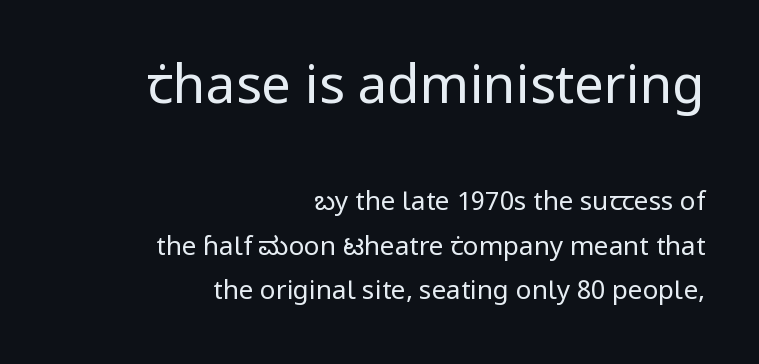
Q: Is the text bold? A: No.
Q: Is the text italic (slanted)? A: No, it is upright.
Q: Is the typeface a serif or a sans-serif typeface? A: Sans-serif.
Q: Is the text underlined? A: No.
Q: How is the paragraph aligned? A: Right-aligned.
Q: Is the spacing between letters normal or unusually wide? A: Normal.
Q: Is the spacing between lines tight, normal or loose? A: Normal.
Q: Which block of text is set in a larger size, the first (top) or the second (bottom)? A: The first (top) one.
Q: Width (condensed, normal, or wide)? A: Normal.
Q: Stroke contrast? A: Low.
Q: x-height? A: Medium.
Q: Monospaced? A: No.
